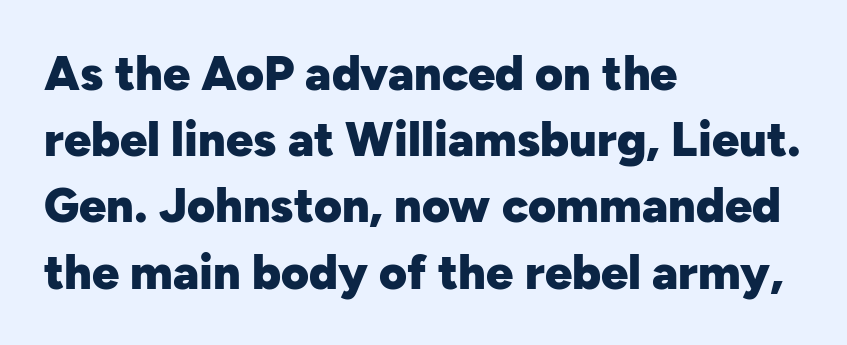
The image shows 48 px heavy sans-serif type, upright; set left-aligned, normal line spacing (1.38x), normal letter spacing, not underlined; low stroke contrast and a medium x-height.
